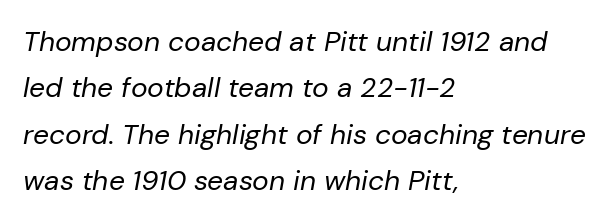
{"italic": "yes", "lean": "right", "slant_degrees": 10, "bold": "no", "weight": "regular", "width": "normal", "stroke_contrast": "low", "x_height": "medium", "monospaced": "no", "underline": "no", "align": "left", "line_spacing": "normal", "line_spacing_ratio": 1.66, "letter_spacing": "normal", "letter_spacing_em": 0.0, "glyph_px": 28}
